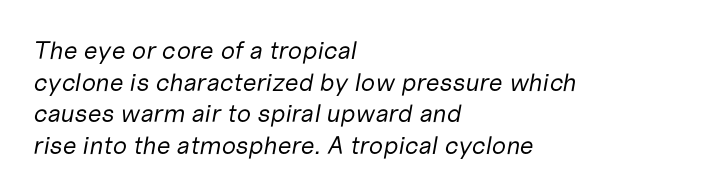
A typesetter would mark this as italic. Weight class: somewhere from thin through regular. Short and long lines alike share a common starting point at left. The line texture is even and compact thanks to regular tracking. A bare baseline throughout the passage. If you measured baseline to baseline, you'd find a middling distance.
